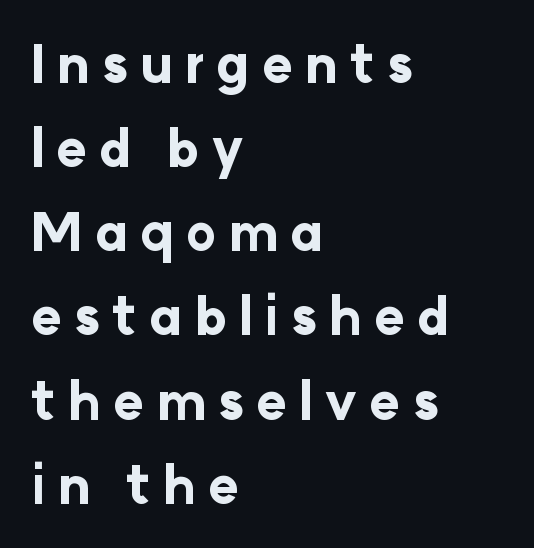
Varying glyph widths throughout — classic text-font behaviour. How heavy is the stroke? Heavy — this is a bold. Nothing sits at the stroke ends, so this counts as sans-serif. Summary of vertical rhythm: regular, with standard interline spacing. One-word summary of the alignment: left. When letters stand straight like this, we call the style roman or upright.
